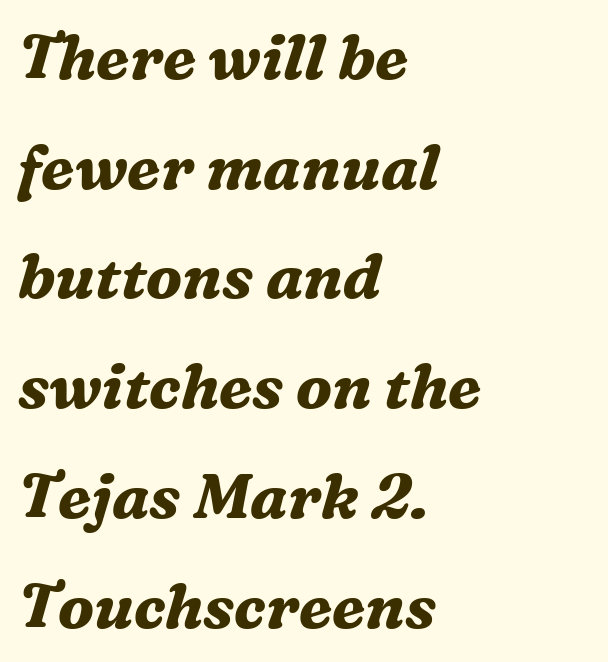
The image shows 62 px bold serif type, italic (leaning right); set left-aligned, line spacing 1.77x, normal letter spacing, not underlined; medium stroke contrast and a medium x-height.
